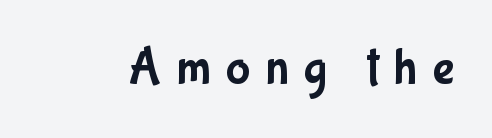
The image shows 52 px condensed sans-serif type, upright; set unusually wide letter spacing (+0.28 em), not underlined; low stroke contrast and a medium x-height.
